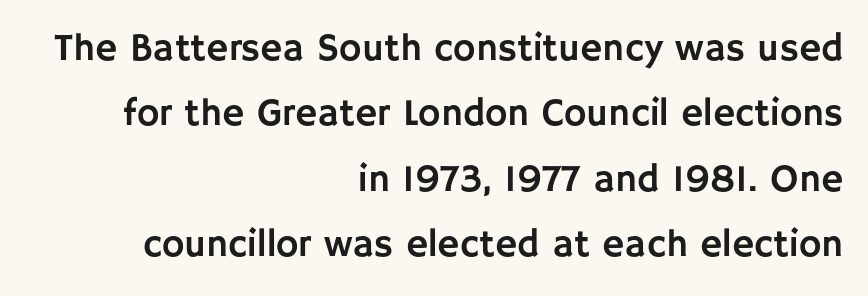
{"serif": "no", "italic": "no", "width": "normal", "stroke_contrast": "low", "x_height": "large", "monospaced": "no", "underline": "no", "align": "right", "line_spacing_ratio": 1.72, "letter_spacing": "normal", "letter_spacing_em": 0.0, "glyph_px": 38}
